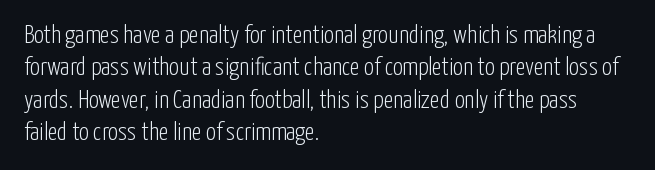
{"italic": "no", "bold": "no", "underline": "no", "align": "left", "line_spacing": "normal", "line_spacing_ratio": 1.3, "letter_spacing": "normal", "letter_spacing_em": 0.0, "glyph_px": 25}
